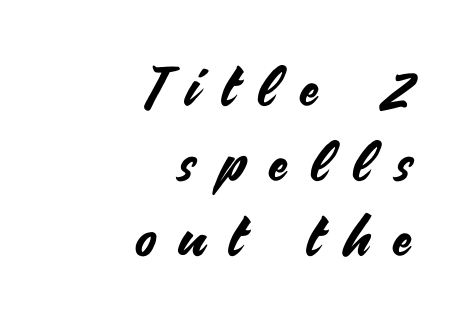
Q: Is the text italic (slanted)? A: Yes.
Q: Is the typeface a serif or a sans-serif typeface? A: Sans-serif.
Q: Is the text underlined? A: No.
Q: How is the paragraph aligned? A: Right-aligned.
Q: Is the spacing between letters normal or unusually wide? A: Unusually wide.
Q: Is the spacing between lines tight, normal or loose? A: Normal.
Q: Width (condensed, normal, or wide)? A: Normal.
Q: Stroke contrast? A: Medium.
Q: x-height? A: Small.
Q: Monospaced? A: No.
